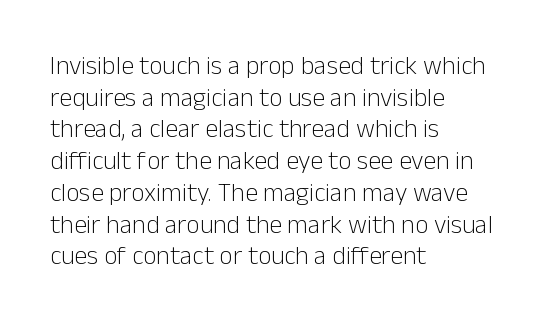
{"italic": "no", "bold": "no", "underline": "no", "align": "left", "line_spacing_ratio": 1.22, "letter_spacing": "normal", "letter_spacing_em": 0.0, "glyph_px": 26}
